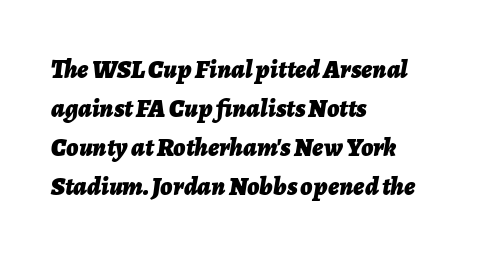
Compared with ordinary roman type, these characters are visibly tilted. The ragged edge is on the right, which tells us the setting is flush left. One glance says typical: line gaps are just what's usual. Nobody touched the tracking dial on this one. Emphasis by weight is at full strength: bold. A bare baseline throughout the passage.
